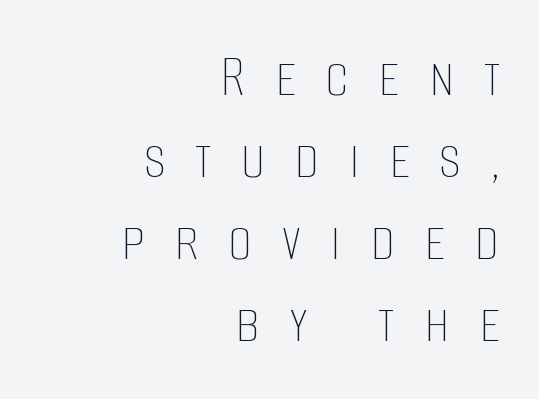
Compared with a flush-left layout, this one pins lines to the opposite, right side. Students, observe: this is what conventionally led text looks like. Character widths vary here, with narrow letters taking less room than wide ones. Plain, unruled lines of type. Students, note that the glyphs here are deliberately spaced far apart.
